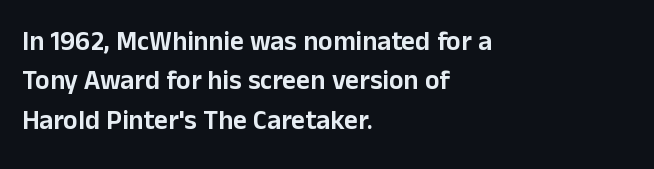
Rule under the text: the space is simply empty. The passage is arranged the way most books set body copy — flush left. This is the regular roman posture of the typeface. Default kerning and tracking; the words read as compact shapes.
